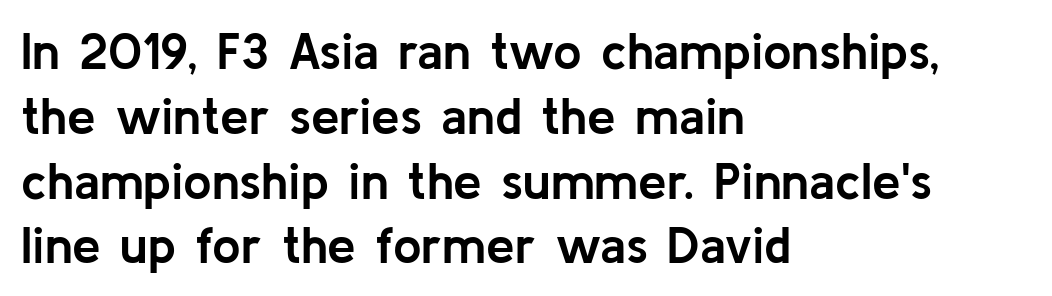
Q: Is the text bold? A: Yes.
Q: Is the text italic (slanted)? A: No, it is upright.
Q: Is the typeface a serif or a sans-serif typeface? A: Sans-serif.
Q: Is the text underlined? A: No.
Q: How is the paragraph aligned? A: Left-aligned.
Q: Is the spacing between letters normal or unusually wide? A: Normal.
Q: Is the spacing between lines tight, normal or loose? A: Normal.
Q: Width (condensed, normal, or wide)? A: Normal.
Q: Stroke contrast? A: Low.
Q: x-height? A: Medium.
Q: Monospaced? A: No.
